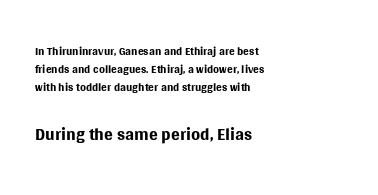
{"italic": "no", "bold": "no", "underline": "no", "align": "left", "line_spacing": "tight", "line_spacing_ratio": 1.07, "letter_spacing": "normal", "letter_spacing_em": 0.0, "larger_block": "second", "size_ratio": 1.53, "glyph_px": 26}
